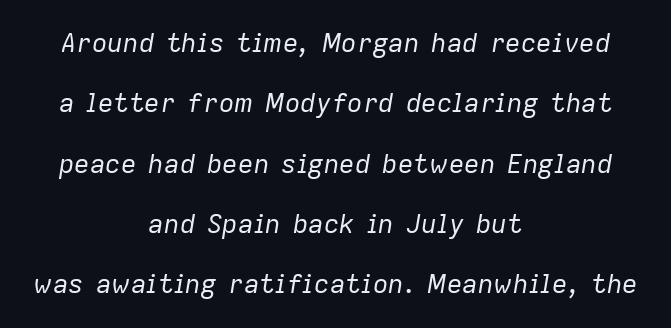
Q: Is the text bold? A: No.
Q: Is the text italic (slanted)? A: Yes, it leans right by about 9 degrees.
Q: Is the text underlined? A: No.
Q: How is the paragraph aligned? A: Centered.
Q: Is the spacing between letters normal or unusually wide? A: Normal.
Q: Is the spacing between lines tight, normal or loose? A: Loose.
